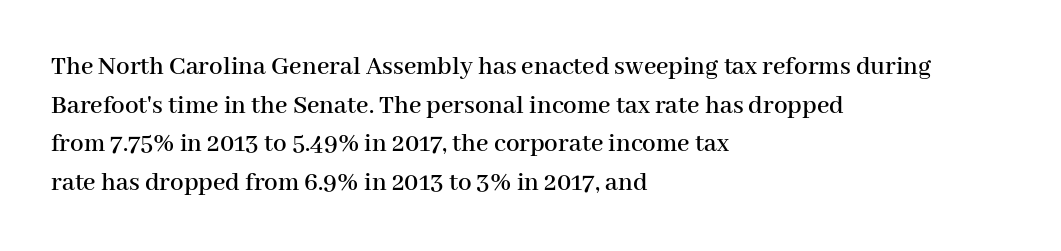
Tracking value appears to be zero — textbook default spacing. The font's upright variant was chosen for this text. Alignment: flush left. Rows of type keep a routine distance in the vertical direction. This rendering features lettering with no underline.
